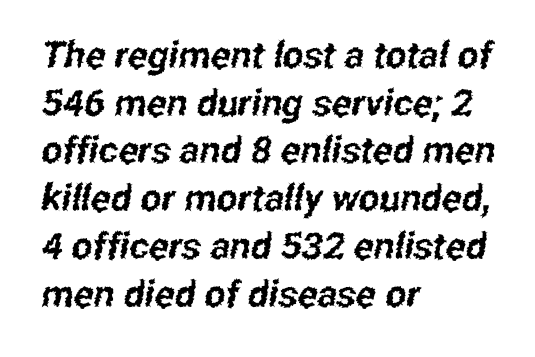
You could not count columns in this text — the font is proportionally spaced. Vertical spacing — default. Spacing between characters is what you'd get straight out of the box. Type style note: lacks serifs. A bare baseline throughout the passage. Each line starts at the same left margin while the right side varies.
